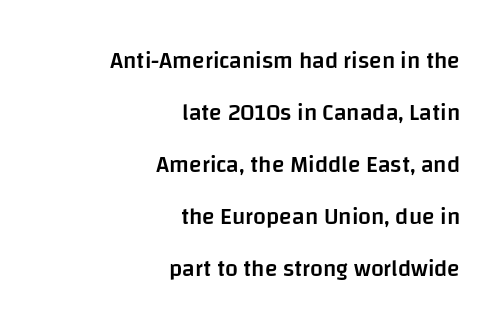
The image shows 23 px text type, upright; set right-aligned, loose line spacing (2.26x), normal letter spacing, not underlined.
